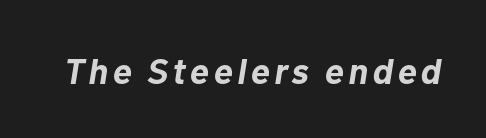
Proportional: the letters do not fall into vertical columns. The space directly below the letters is spotless. How heavy is the stroke? Heavy — this is a bold. Notice how the stems are inclined rather than vertical — that's the hallmark of italics.
